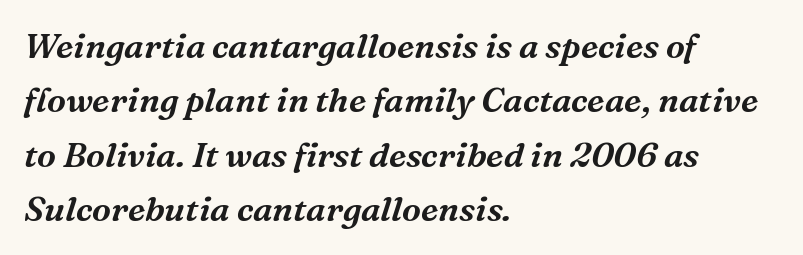
Q: Is the text italic (slanted)? A: Yes, it leans right by about 16 degrees.
Q: Is the typeface a serif or a sans-serif typeface? A: Serif.
Q: Is the text underlined? A: No.
Q: How is the paragraph aligned? A: Left-aligned.
Q: Is the spacing between letters normal or unusually wide? A: Normal.
Q: Is the spacing between lines tight, normal or loose? A: Normal.
Q: Width (condensed, normal, or wide)? A: Normal.
Q: Stroke contrast? A: Medium.
Q: x-height? A: Medium.
Q: Monospaced? A: No.
